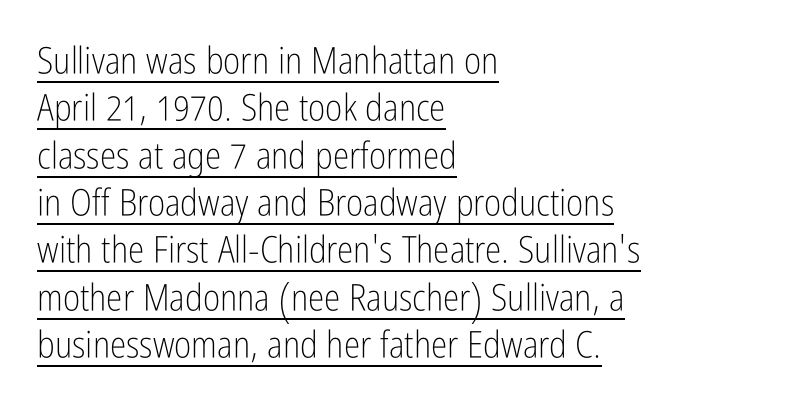
The image shows 37 px light, condensed sans-serif type, upright; set left-aligned, normal line spacing (1.28x), normal letter spacing, underlined; low stroke contrast and a medium x-height.
